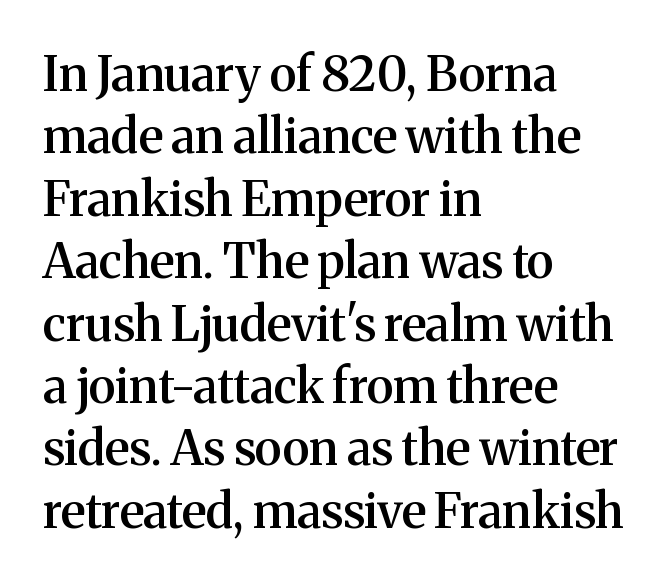
{"serif": "yes", "italic": "no", "bold": "semi", "weight": "semibold", "width": "normal", "stroke_contrast": "medium", "x_height": "medium", "monospaced": "no", "underline": "no", "align": "left", "line_spacing": "normal", "line_spacing_ratio": 1.3, "letter_spacing": "normal", "letter_spacing_em": 0.0, "glyph_px": 48}
